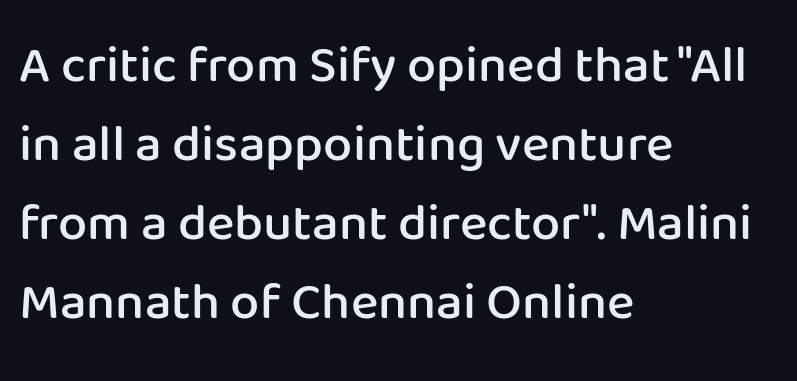
The image shows 52 px semibold sans-serif type, upright; set left-aligned, normal line spacing (1.52x), normal letter spacing, not underlined; low stroke contrast and a medium x-height.
